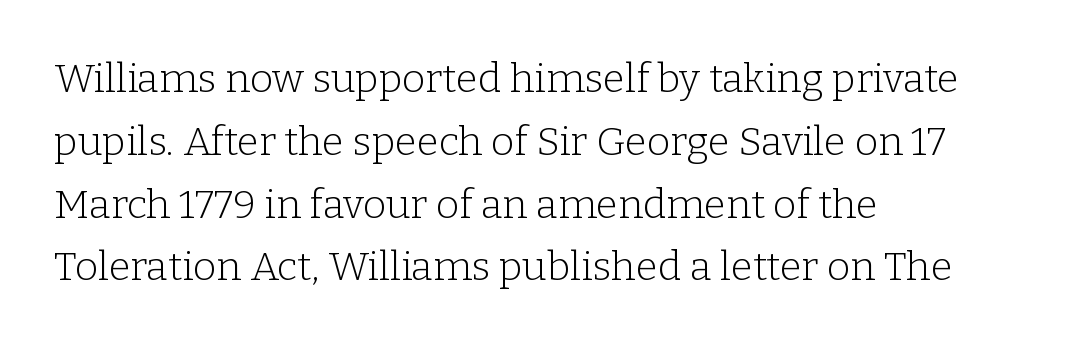
Here the designer chose a conventional face with non-uniform glyph widths. Unmarked baselines from the first word to the last. Characters remain perfectly vertical along every line. Each stroke keeps to a modest, everyday thickness or less. Is this a sans? No — the strokes have serifs. Honestly, the letter spacing is just normal — you wouldn't notice it.
